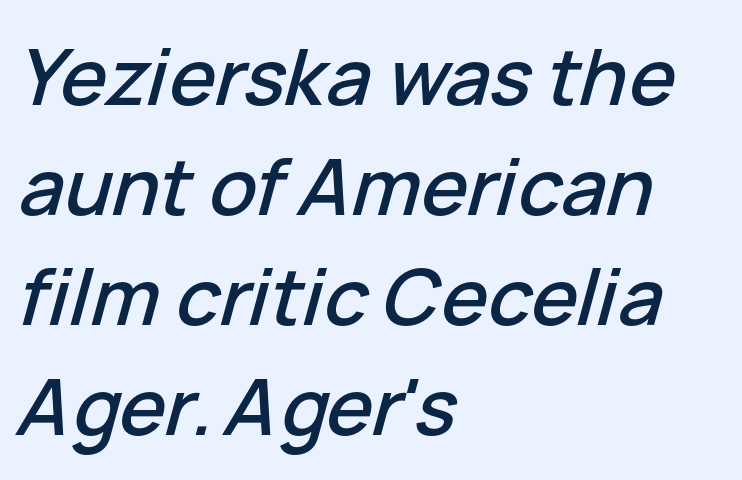
Q: Is the text italic (slanted)? A: Yes, it leans right by about 15 degrees.
Q: Is the text underlined? A: No.
Q: How is the paragraph aligned? A: Left-aligned.
Q: Is the spacing between letters normal or unusually wide? A: Normal.
Q: Is the spacing between lines tight, normal or loose? A: Normal.
Q: Width (condensed, normal, or wide)? A: Normal.
Q: Stroke contrast? A: Low.
Q: x-height? A: Medium.
Q: Monospaced? A: No.
